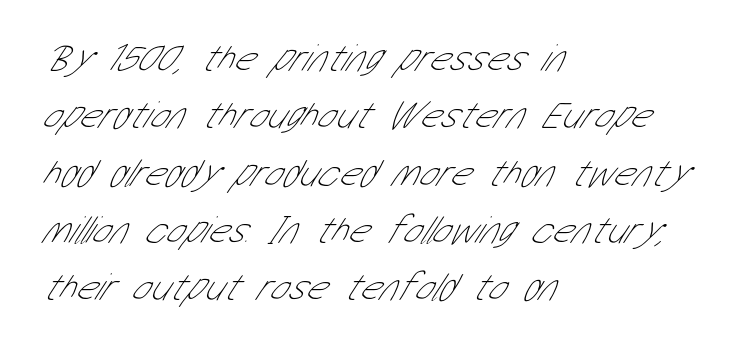
Interline gaps are of average width in this sample. What stands out about the letter spacing? Nothing — it is the standard amount. To sum up the face: it is a sans, with no serifs. Do the characters align in a grid? No, the font is proportional.
